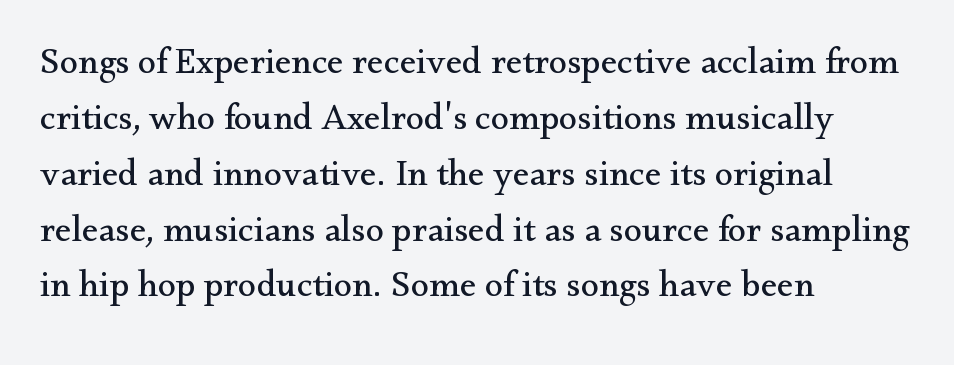
{"serif": "yes", "italic": "no", "bold": "no", "weight": "regular", "width": "normal", "stroke_contrast": "medium", "x_height": "small", "monospaced": "no", "underline": "no", "align": "left", "line_spacing": "normal", "line_spacing_ratio": 1.51, "letter_spacing": "normal", "letter_spacing_em": 0.0, "glyph_px": 37}
